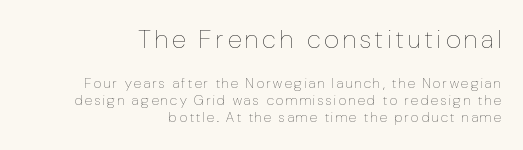
{"italic": "no", "bold": "no", "underline": "no", "align": "right", "line_spacing_ratio": 1.21, "larger_block": "first", "size_ratio": 1.86, "glyph_px": 26}
